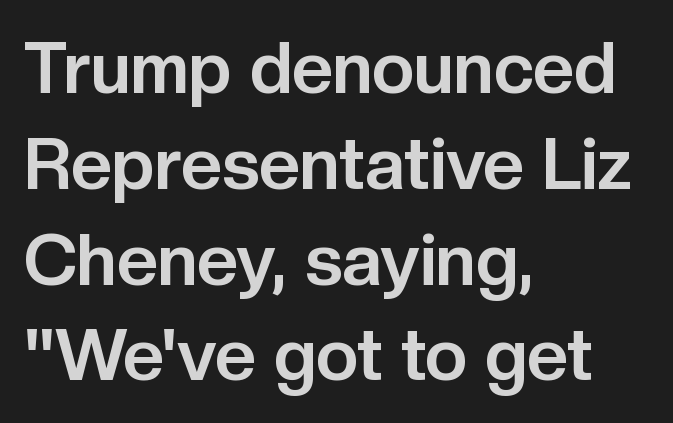
The image shows 72 px bold sans-serif type, upright; set left-aligned, normal line spacing (1.33x), normal letter spacing, not underlined; low stroke contrast and a medium x-height.
